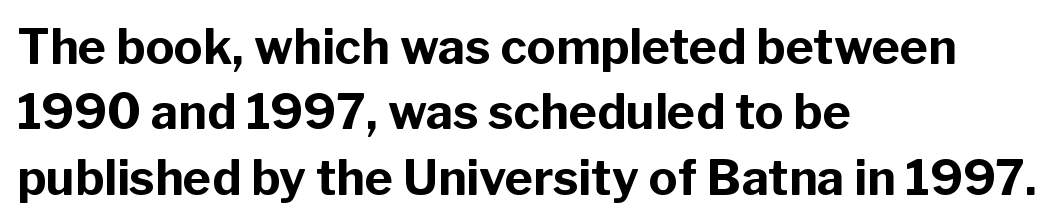
Q: Is the text bold? A: Yes.
Q: Is the text italic (slanted)? A: No, it is upright.
Q: Is the typeface a serif or a sans-serif typeface? A: Sans-serif.
Q: Is the text underlined? A: No.
Q: How is the paragraph aligned? A: Left-aligned.
Q: Is the spacing between letters normal or unusually wide? A: Normal.
Q: Is the spacing between lines tight, normal or loose? A: Normal.
Q: Width (condensed, normal, or wide)? A: Normal.
Q: Stroke contrast? A: Low.
Q: x-height? A: Medium.
Q: Monospaced? A: No.
